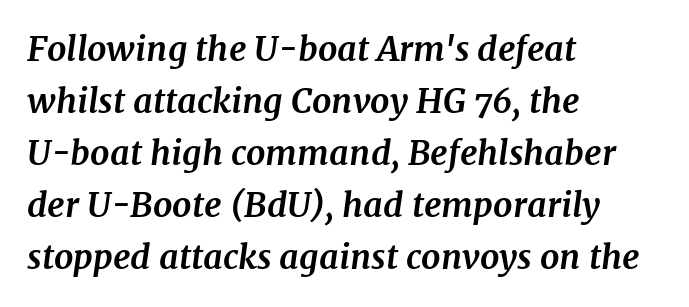
The image shows 34 px bold serif type, italic (leaning right); set left-aligned, normal line spacing (1.53x), normal letter spacing, not underlined; medium stroke contrast and a medium x-height.
